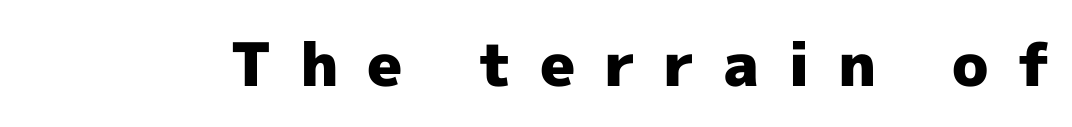
Q: Is the text bold? A: Yes.
Q: Is the text italic (slanted)? A: No, it is upright.
Q: Is the typeface a serif or a sans-serif typeface? A: Sans-serif.
Q: Is the text underlined? A: No.
Q: Is the spacing between letters normal or unusually wide? A: Unusually wide.
Q: Width (condensed, normal, or wide)? A: Normal.
Q: x-height? A: Medium.
Q: Monospaced? A: No.
